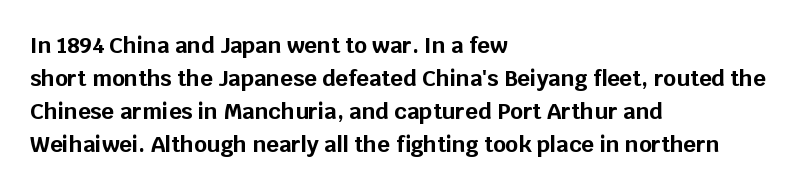
{"italic": "no", "bold": "yes", "underline": "no", "align": "left", "line_spacing": "normal", "line_spacing_ratio": 1.5, "letter_spacing": "normal", "letter_spacing_em": 0.0, "glyph_px": 22}
